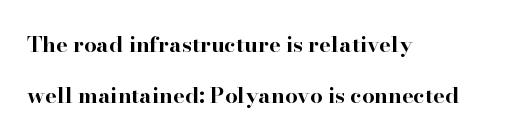
The image shows 22 px bold type, upright; set left-aligned, loose line spacing (2.34x), normal letter spacing, not underlined.
